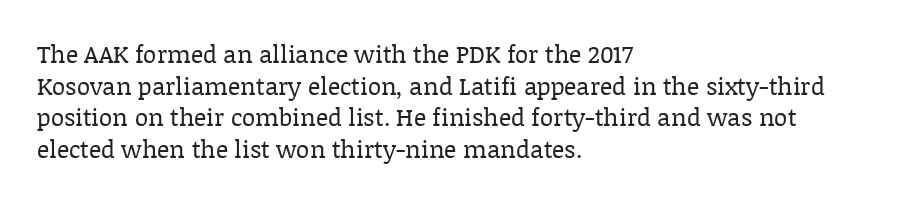
{"italic": "no", "bold": "no", "underline": "no", "align": "left", "line_spacing": "normal", "line_spacing_ratio": 1.32, "letter_spacing": "normal", "letter_spacing_em": 0.0, "glyph_px": 24}
